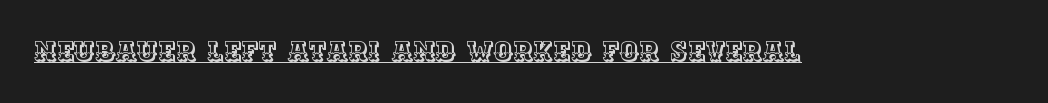
{"italic": "no", "underline": "yes", "letter_spacing": "normal", "letter_spacing_em": 0.0, "glyph_px": 27}
